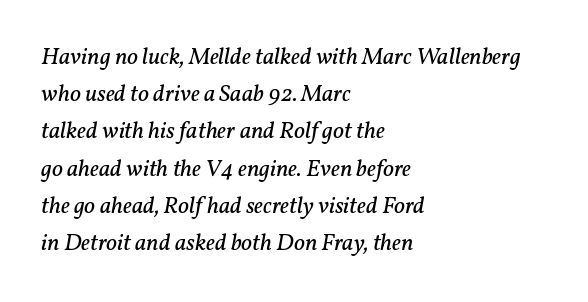
{"italic": "yes", "lean": "right", "slant_degrees": 11, "bold": "no", "underline": "no", "align": "left", "line_spacing": "normal", "line_spacing_ratio": 1.55, "letter_spacing": "normal", "letter_spacing_em": 0.0, "glyph_px": 24}
